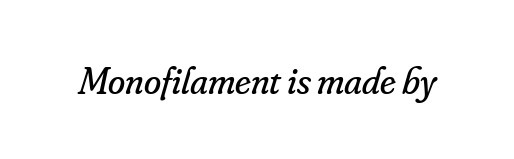
Q: Is the text bold? A: No.
Q: Is the text italic (slanted)? A: Yes, it leans right by about 16 degrees.
Q: Is the typeface a serif or a sans-serif typeface? A: Serif.
Q: Is the text underlined? A: No.
Q: Is the spacing between letters normal or unusually wide? A: Normal.
Q: Width (condensed, normal, or wide)? A: Normal.
Q: Stroke contrast? A: Low.
Q: x-height? A: Small.
Q: Monospaced? A: No.
